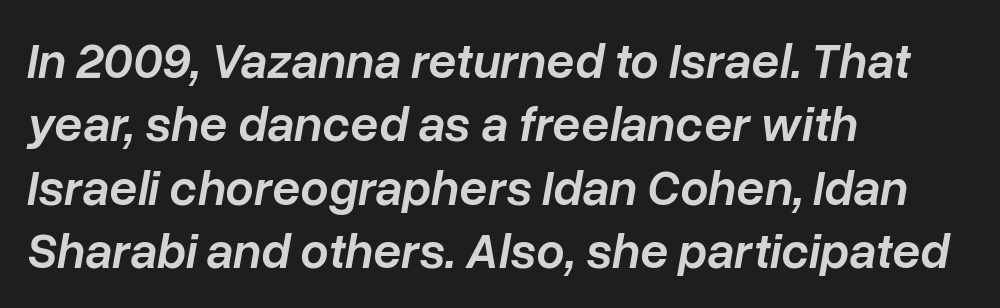
The glyphs have the mass of a demibold cut, below bold. The rendering anchors every line to the left-hand side. Horizontal bands of white between lines are of average thickness. The letters advance in unequal steps, a hallmark of proportional type.
